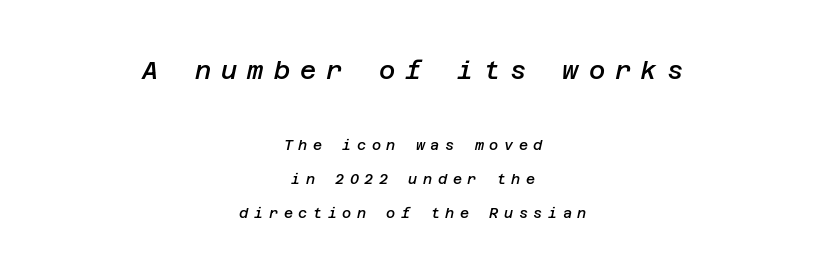
Typeset on center — no edge is straight. Does extra space separate the letters? Yes, quite a lot of it. Scale decreases going downward across the two blocks. Semibold letterforms, between regular and bold.
